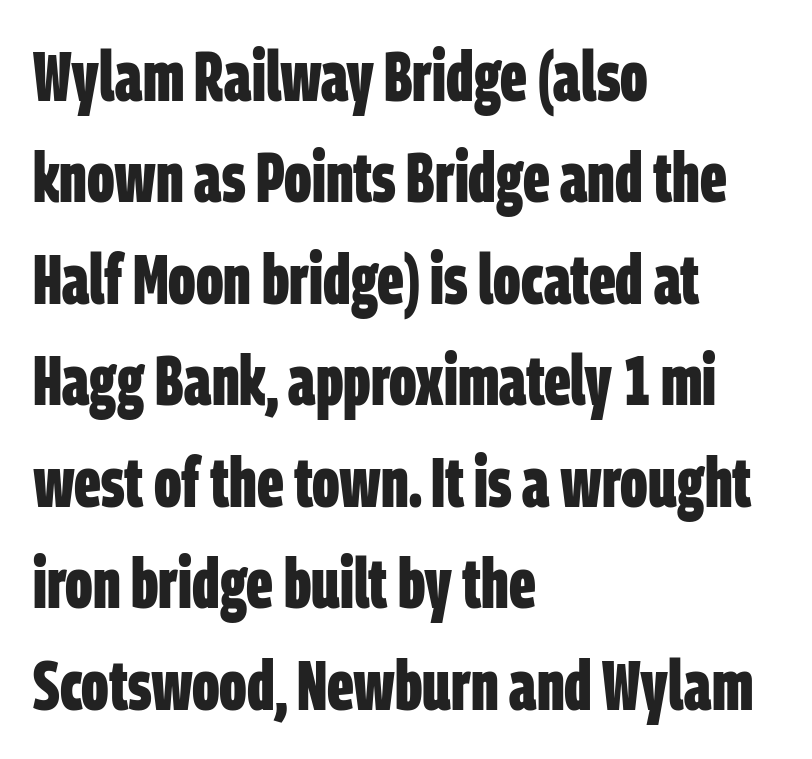
{"serif": "no", "bold": "yes", "weight": "bold", "width": "condensed", "stroke_contrast": "low", "x_height": "large", "monospaced": "no", "underline": "no", "align": "left", "line_spacing": "normal", "line_spacing_ratio": 1.45, "letter_spacing": "normal", "letter_spacing_em": 0.0, "glyph_px": 70}
